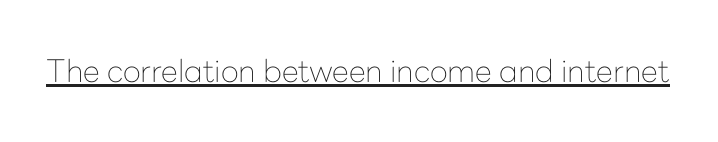
{"serif": "no", "italic": "no", "bold": "no", "weight": "thin", "width": "normal", "stroke_contrast": "low", "x_height": "medium", "monospaced": "no", "underline": "yes", "letter_spacing": "normal", "letter_spacing_em": 0.0, "glyph_px": 31}
